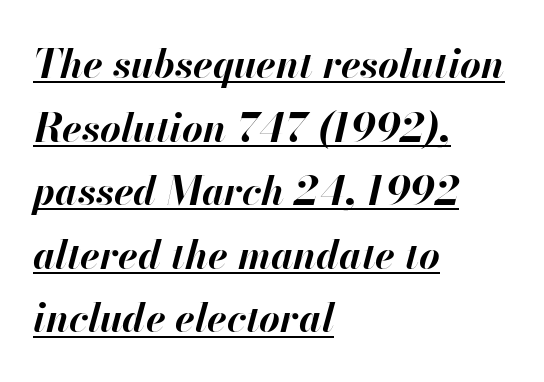
Q: Is the text bold? A: Yes.
Q: Is the text italic (slanted)? A: Yes, it leans right by about 13 degrees.
Q: Is the text underlined? A: Yes.
Q: How is the paragraph aligned? A: Left-aligned.
Q: Is the spacing between letters normal or unusually wide? A: Normal.
Q: Is the spacing between lines tight, normal or loose? A: Normal.
Q: Width (condensed, normal, or wide)? A: Normal.
Q: Stroke contrast? A: High.
Q: x-height? A: Small.
Q: Monospaced? A: No.
